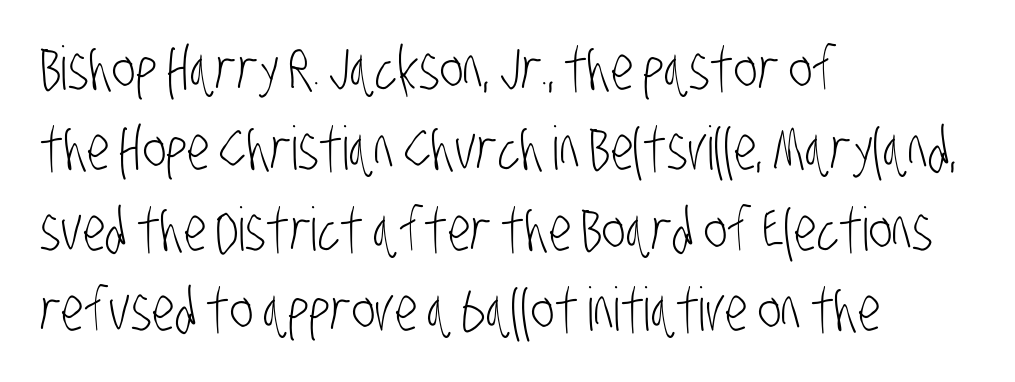
{"serif": "no", "bold": "no", "weight": "light", "width": "condensed", "stroke_contrast": "low", "x_height": "large", "monospaced": "no", "underline": "no", "align": "left", "line_spacing": "normal", "line_spacing_ratio": 1.34, "letter_spacing": "normal", "letter_spacing_em": 0.0, "glyph_px": 60}
